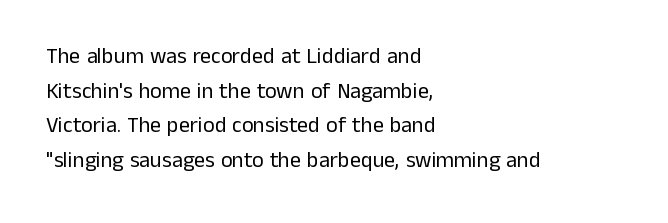
Q: Is the text bold? A: No.
Q: Is the text italic (slanted)? A: No, it is upright.
Q: Is the text underlined? A: No.
Q: How is the paragraph aligned? A: Left-aligned.
Q: Is the spacing between letters normal or unusually wide? A: Normal.
Q: Is the spacing between lines tight, normal or loose? A: Normal.
